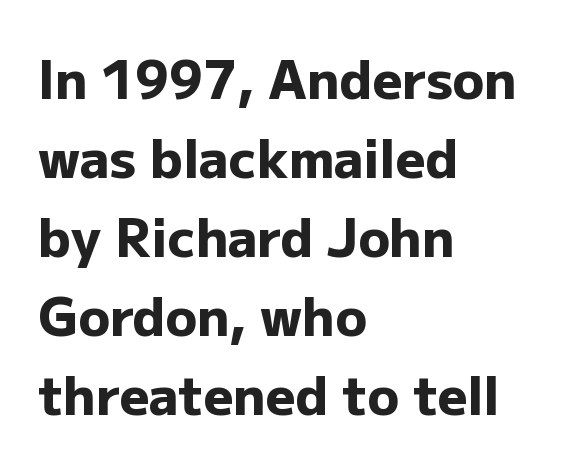
To sum up the face: it is a sans, with no serifs. Lines of text with bare space underneath. The gaps between neighbouring characters are ordinary and unremarkable. Proportional: the letters do not fall into vertical columns.
